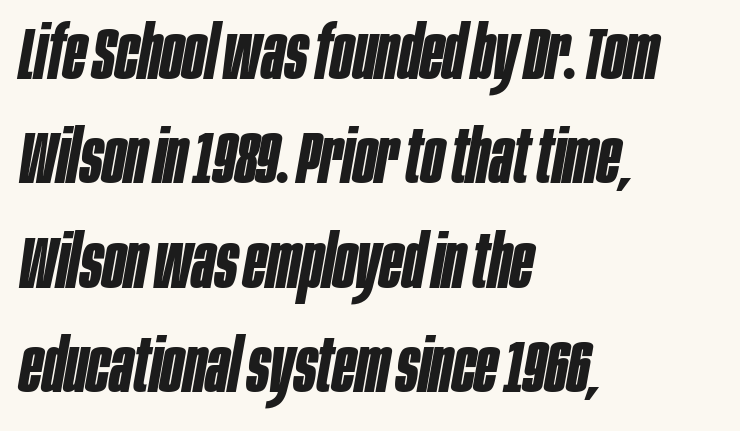
Q: Is the text bold? A: Yes.
Q: Is the text italic (slanted)? A: Yes, it leans right by about 10 degrees.
Q: Is the text underlined? A: No.
Q: How is the paragraph aligned? A: Left-aligned.
Q: Is the spacing between letters normal or unusually wide? A: Normal.
Q: Is the spacing between lines tight, normal or loose? A: Normal.
Q: Width (condensed, normal, or wide)? A: Condensed.
Q: Stroke contrast? A: Low.
Q: x-height? A: Large.
Q: Monospaced? A: No.
